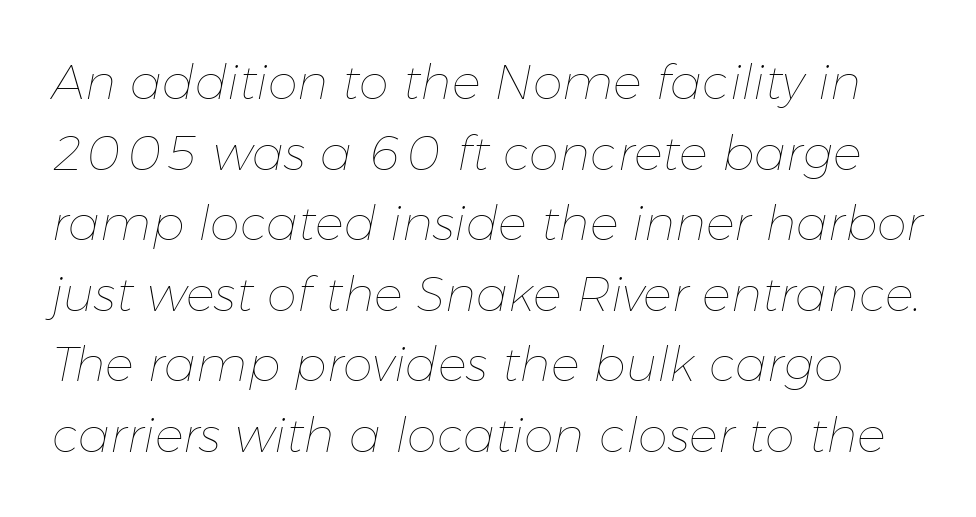
Q: Is the text bold? A: No.
Q: Is the text italic (slanted)? A: Yes, it leans right by about 11 degrees.
Q: Is the text underlined? A: No.
Q: Is the spacing between letters normal or unusually wide? A: Normal.
Q: Is the spacing between lines tight, normal or loose? A: Normal.
Q: Width (condensed, normal, or wide)? A: Normal.
Q: Stroke contrast? A: Low.
Q: x-height? A: Medium.
Q: Monospaced? A: No.
